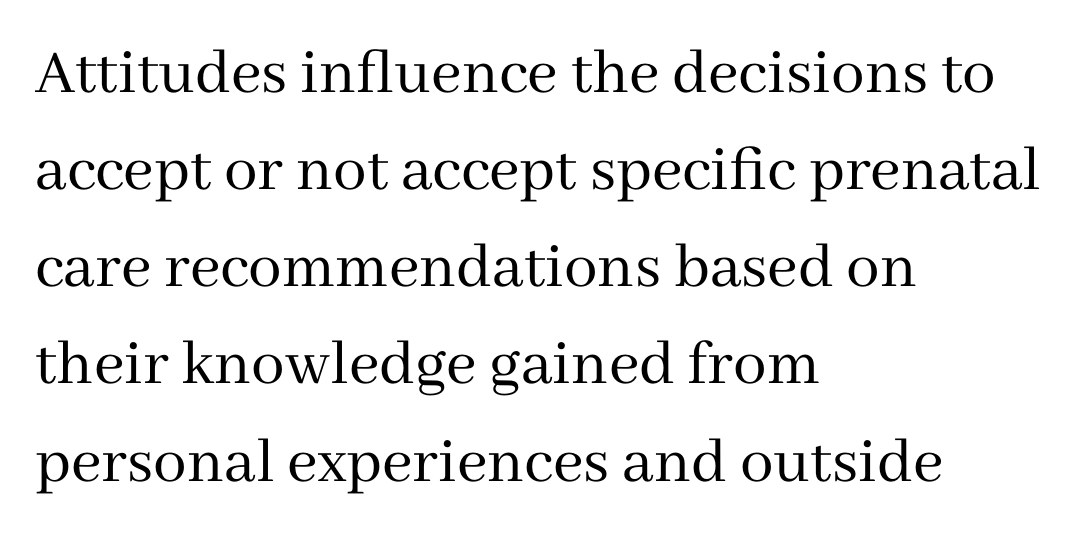
Q: Is the text bold? A: No.
Q: Is the text italic (slanted)? A: No, it is upright.
Q: Is the typeface a serif or a sans-serif typeface? A: Serif.
Q: Is the text underlined? A: No.
Q: How is the paragraph aligned? A: Left-aligned.
Q: Is the spacing between letters normal or unusually wide? A: Normal.
Q: Is the spacing between lines tight, normal or loose? A: Normal.
Q: Width (condensed, normal, or wide)? A: Normal.
Q: Stroke contrast? A: Medium.
Q: x-height? A: Medium.
Q: Monospaced? A: No.
